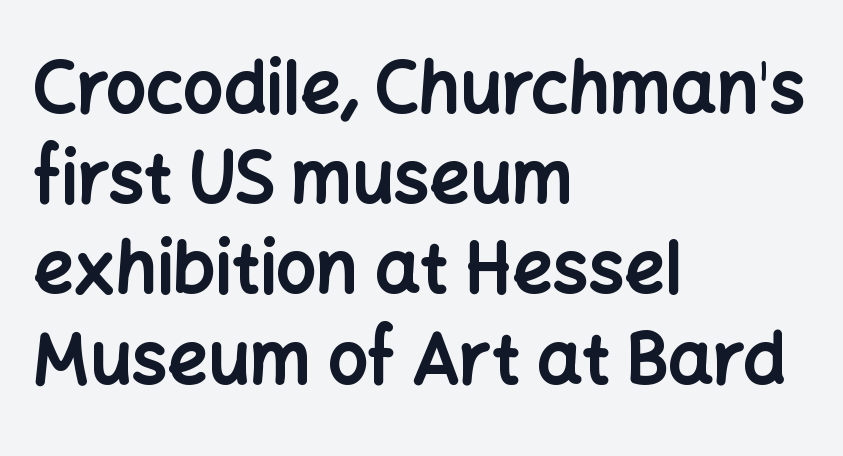
{"serif": "no", "italic": "no", "bold": "yes", "weight": "bold", "width": "normal", "stroke_contrast": "low", "x_height": "medium", "monospaced": "no", "underline": "no", "align": "left", "line_spacing": "normal", "line_spacing_ratio": 1.27, "letter_spacing": "normal", "letter_spacing_em": 0.0, "glyph_px": 71}
